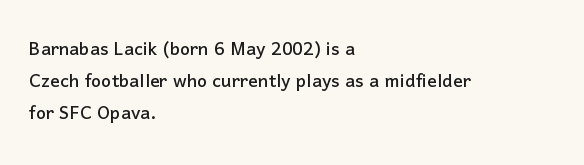
{"italic": "no", "underline": "no", "align": "left", "line_spacing": "normal", "line_spacing_ratio": 1.34, "letter_spacing": "normal", "letter_spacing_em": 0.0, "glyph_px": 24}
